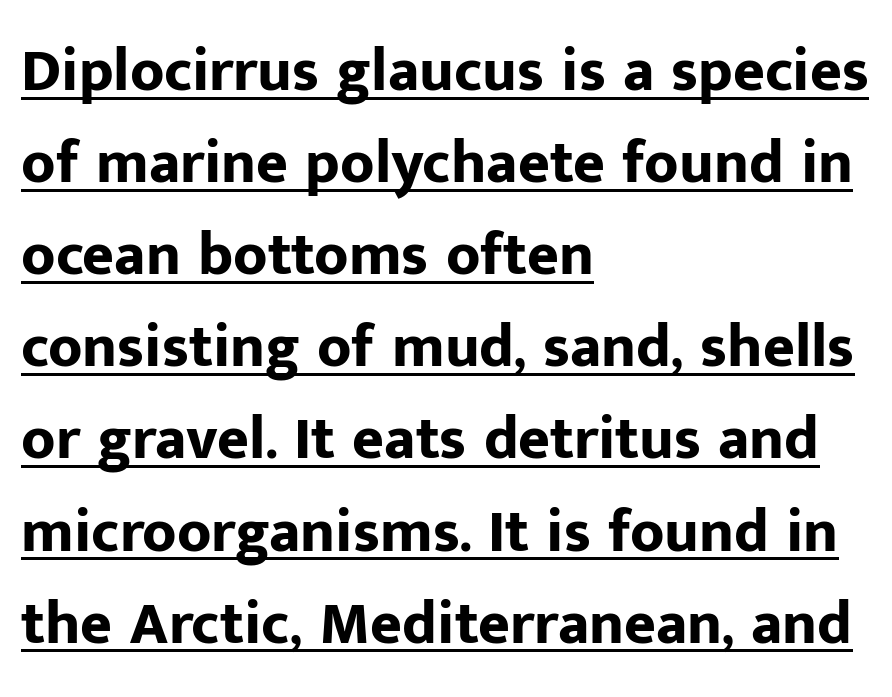
Q: Is the text bold? A: Yes.
Q: Is the text italic (slanted)? A: No, it is upright.
Q: Is the typeface a serif or a sans-serif typeface? A: Sans-serif.
Q: Is the text underlined? A: Yes.
Q: How is the paragraph aligned? A: Left-aligned.
Q: Is the spacing between letters normal or unusually wide? A: Normal.
Q: Is the spacing between lines tight, normal or loose? A: Normal.
Q: Width (condensed, normal, or wide)? A: Normal.
Q: Stroke contrast? A: Low.
Q: x-height? A: Medium.
Q: Monospaced? A: No.
